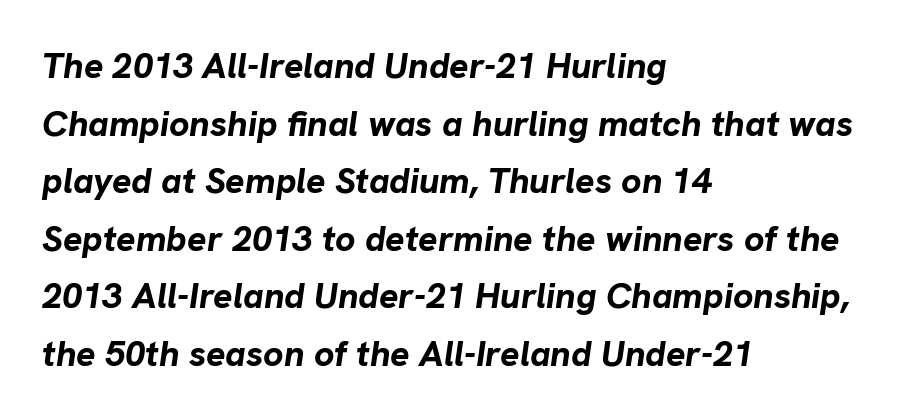
{"italic": "yes", "lean": "right", "slant_degrees": 8, "bold": "yes", "weight": "bold", "width": "normal", "stroke_contrast": "low", "x_height": "medium", "monospaced": "no", "underline": "no", "align": "left", "line_spacing": "normal", "line_spacing_ratio": 1.6, "letter_spacing": "normal", "letter_spacing_em": 0.0, "glyph_px": 36}
